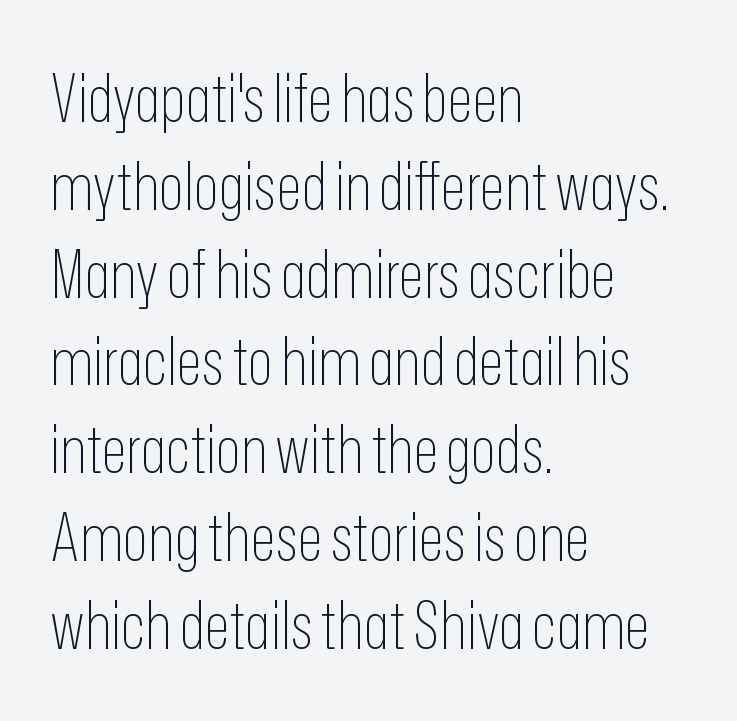
{"serif": "no", "italic": "no", "bold": "no", "weight": "thin", "width": "condensed", "stroke_contrast": "low", "x_height": "medium", "monospaced": "no", "underline": "no", "align": "left", "line_spacing": "normal", "line_spacing_ratio": 1.33, "letter_spacing": "normal", "letter_spacing_em": 0.0, "glyph_px": 66}
